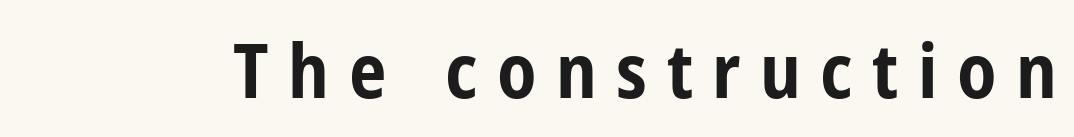
The image shows 75 px bold, condensed sans-serif type, upright; set unusually wide letter spacing (+0.26 em), not underlined; low stroke contrast and a medium x-height.
